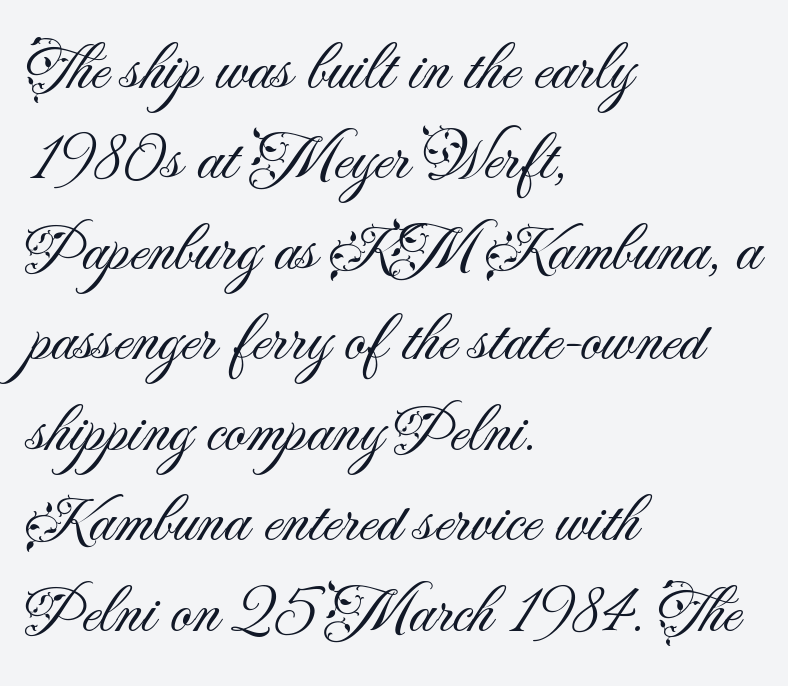
{"serif": "no", "bold": "no", "weight": "light", "width": "normal", "stroke_contrast": "medium", "x_height": "small", "monospaced": "no", "underline": "no", "align": "left", "line_spacing": "normal", "line_spacing_ratio": 1.35, "letter_spacing": "normal", "letter_spacing_em": 0.0, "glyph_px": 67}
